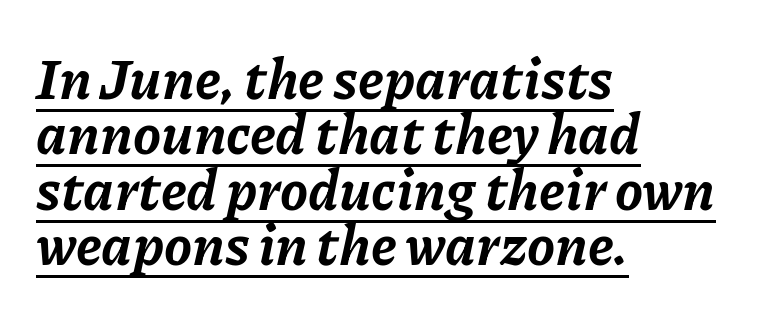
{"italic": "yes", "lean": "right", "slant_degrees": 11, "bold": "yes", "weight": "bold", "width": "normal", "stroke_contrast": "low", "x_height": "medium", "monospaced": "no", "underline": "yes", "align": "left", "line_spacing": "tight", "line_spacing_ratio": 0.99, "letter_spacing": "normal", "letter_spacing_em": 0.0, "glyph_px": 56}
